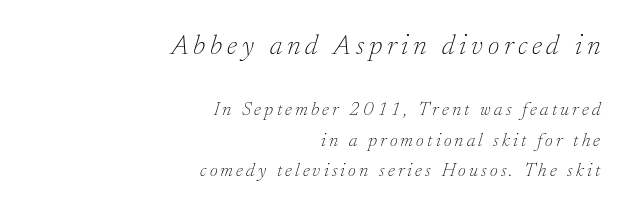
Q: Is the text bold? A: No.
Q: Is the text italic (slanted)? A: Yes, it leans right by about 17 degrees.
Q: Is the typeface a serif or a sans-serif typeface? A: Serif.
Q: Is the text underlined? A: No.
Q: How is the paragraph aligned? A: Right-aligned.
Q: Is the spacing between lines tight, normal or loose? A: Normal.
Q: Which block of text is set in a larger size, the first (top) or the second (bottom)? A: The first (top) one.
Q: Width (condensed, normal, or wide)? A: Normal.
Q: Stroke contrast? A: Low.
Q: x-height? A: Small.
Q: Monospaced? A: No.
